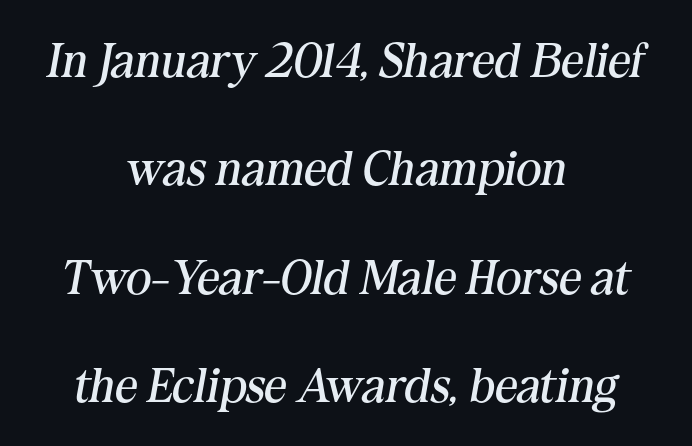
Q: Is the text bold? A: No.
Q: Is the text italic (slanted)? A: Yes, it leans right by about 10 degrees.
Q: Is the typeface a serif or a sans-serif typeface? A: Serif.
Q: Is the text underlined? A: No.
Q: How is the paragraph aligned? A: Centered.
Q: Is the spacing between letters normal or unusually wide? A: Normal.
Q: Is the spacing between lines tight, normal or loose? A: Loose.
Q: Width (condensed, normal, or wide)? A: Normal.
Q: Stroke contrast? A: Medium.
Q: x-height? A: Medium.
Q: Monospaced? A: No.
